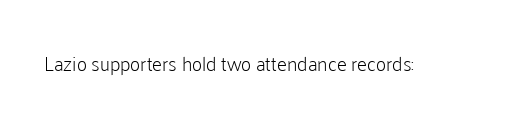
The image shows 20 px text type, upright; set normal letter spacing, not underlined.
